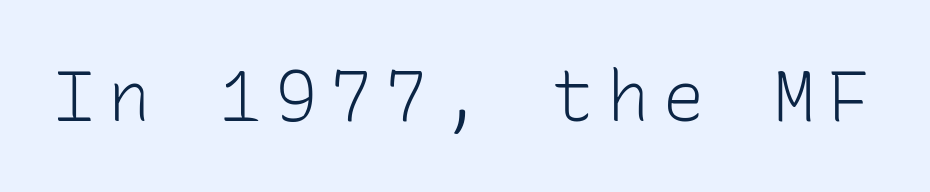
The typeface chosen for these lines omits serifs. Stems and bowls with no extra thickness — not bold. Nobody drew a line under any word here. You could count columns in this text — the font is strictly monospaced. The typography opts for an upright posture over an oblique one.
